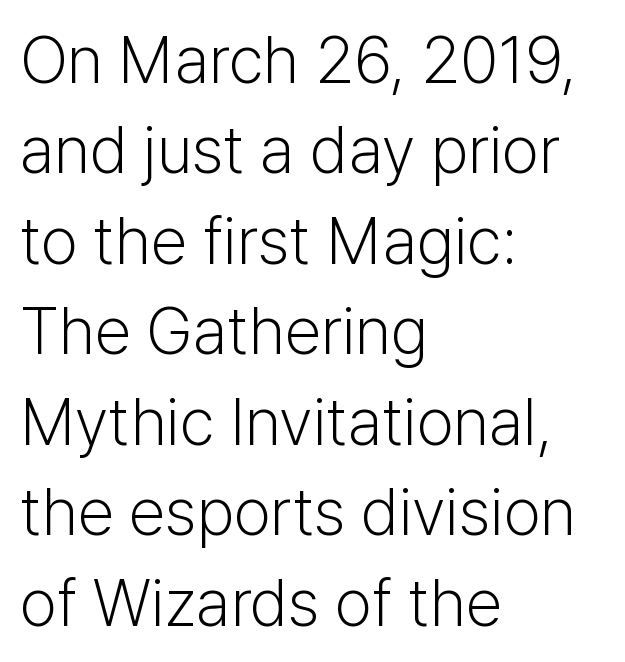
{"serif": "no", "italic": "no", "bold": "no", "weight": "light", "width": "normal", "stroke_contrast": "low", "x_height": "medium", "monospaced": "no", "underline": "no", "align": "left", "line_spacing": "normal", "line_spacing_ratio": 1.37, "letter_spacing": "normal", "letter_spacing_em": 0.0, "glyph_px": 66}
